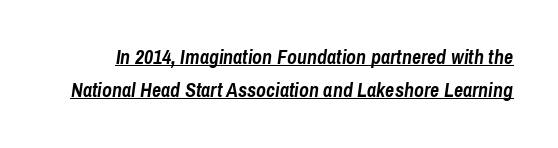
{"italic": "yes", "lean": "right", "slant_degrees": 8, "bold": "yes", "underline": "yes", "line_spacing": "normal", "line_spacing_ratio": 1.67, "letter_spacing": "normal", "letter_spacing_em": 0.0, "glyph_px": 20}
